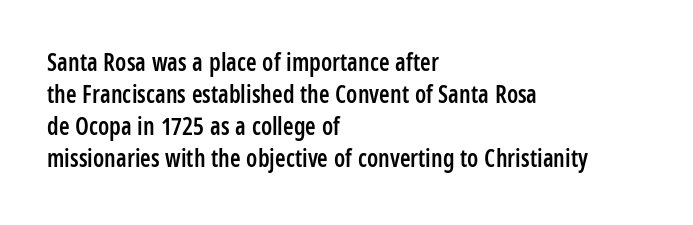
{"italic": "no", "bold": "semi", "underline": "no", "align": "left", "line_spacing": "normal", "line_spacing_ratio": 1.34, "letter_spacing": "normal", "letter_spacing_em": 0.0, "glyph_px": 24}
